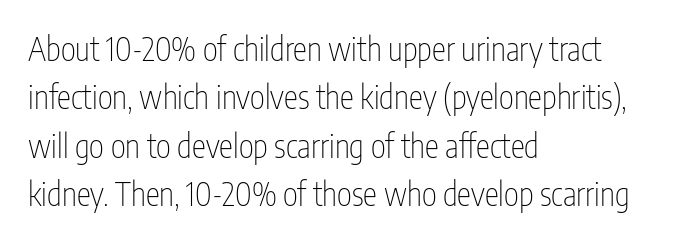
{"serif": "no", "italic": "no", "bold": "no", "weight": "thin", "width": "condensed", "stroke_contrast": "low", "x_height": "medium", "monospaced": "no", "underline": "no", "align": "left", "line_spacing": "normal", "line_spacing_ratio": 1.51, "letter_spacing": "normal", "letter_spacing_em": 0.0, "glyph_px": 32}
